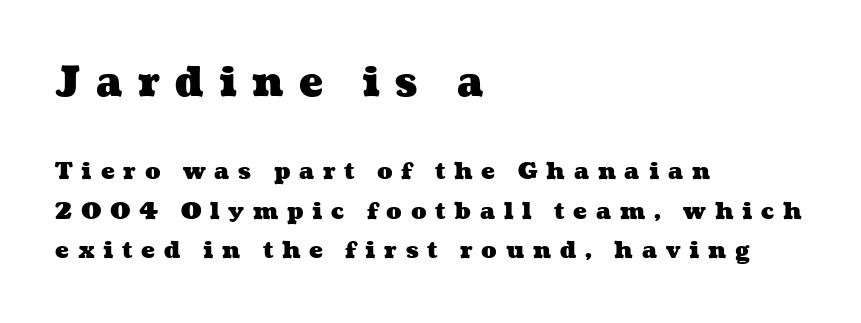
The image shows 40 px heavy, wide type; set left-aligned, line spacing 1.71x, unusually wide letter spacing (+0.38 em), not underlined; the first (top) block is 1.74x larger; medium stroke contrast and a medium x-height.
